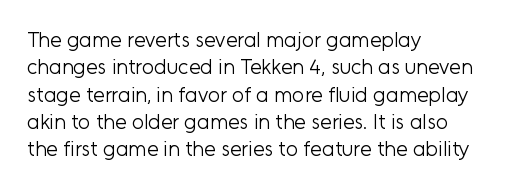
{"italic": "no", "bold": "no", "underline": "no", "align": "left", "line_spacing": "normal", "line_spacing_ratio": 1.3, "letter_spacing": "normal", "letter_spacing_em": 0.0, "glyph_px": 21}
